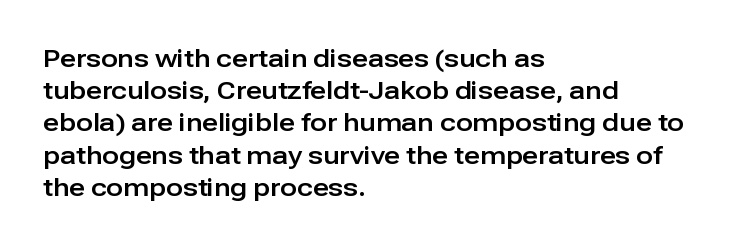
{"italic": "no", "underline": "no", "align": "left", "line_spacing": "normal", "line_spacing_ratio": 1.29, "letter_spacing": "normal", "letter_spacing_em": 0.0, "glyph_px": 25}
